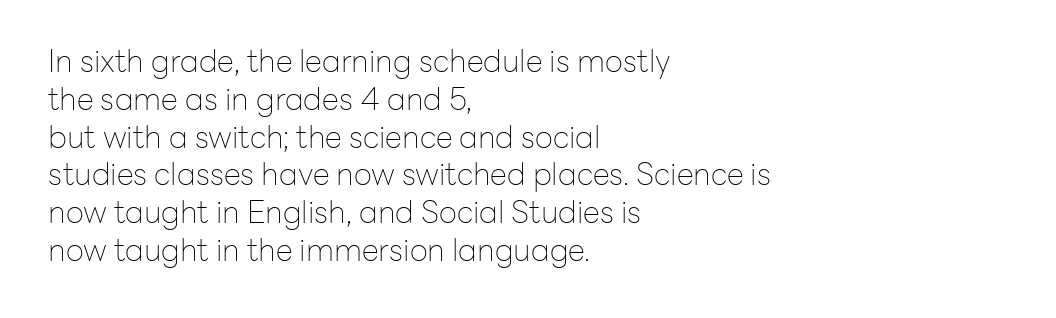
In terms of letterspacing, this is plain default setting. Line starts are locked; line ends wander. You can tell it's not italic because the verticals are truly vertical. A sans-serif font was chosen for this passage. Think of a printed novel: that variable character pitch is what you see here.
